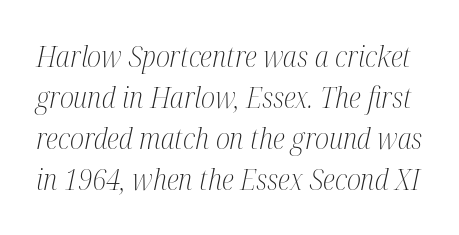
The image shows 29 px light, condensed serif type, italic (leaning right); set normal line spacing (1.41x), normal letter spacing, not underlined; medium stroke contrast and a medium x-height.
